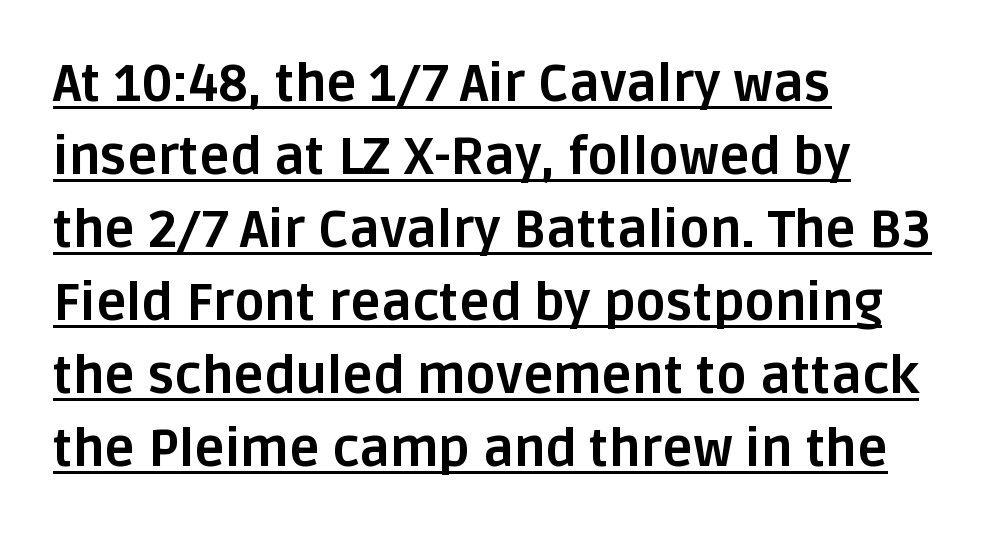
The image shows 51 px bold sans-serif type, upright; set left-aligned, normal line spacing (1.43x), normal letter spacing, underlined; low stroke contrast and a large x-height.
